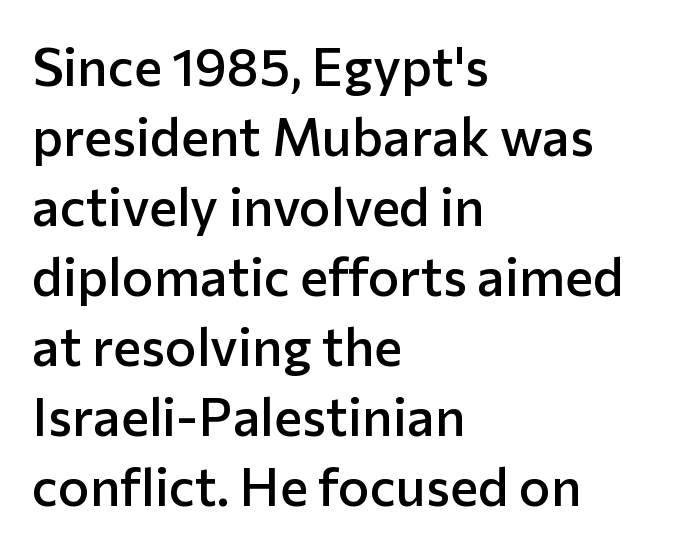
{"serif": "no", "italic": "no", "bold": "semi", "weight": "semibold", "width": "normal", "stroke_contrast": "low", "x_height": "medium", "monospaced": "no", "underline": "no", "align": "left", "line_spacing": "normal", "line_spacing_ratio": 1.32, "letter_spacing": "normal", "letter_spacing_em": 0.0, "glyph_px": 53}
